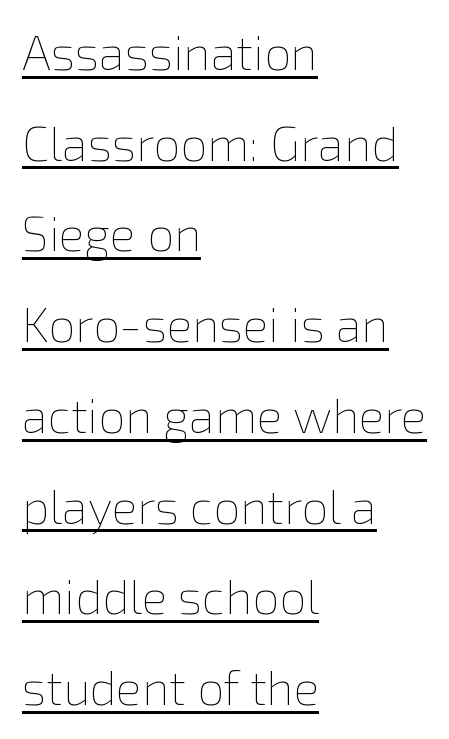
The image shows 48 px thin type, upright; set left-aligned, line spacing 1.89x, normal letter spacing, underlined; a medium x-height.
